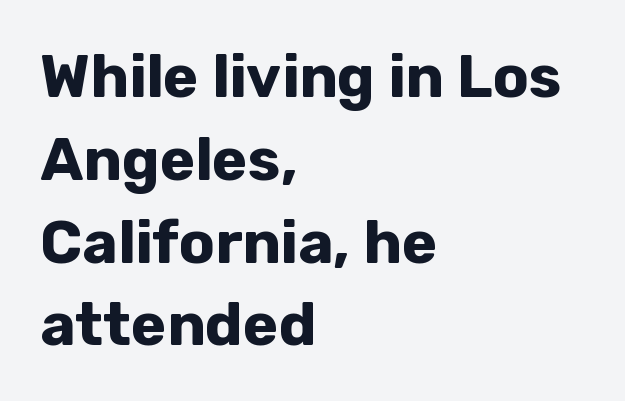
{"serif": "no", "italic": "no", "bold": "yes", "weight": "bold", "width": "normal", "stroke_contrast": "low", "x_height": "medium", "monospaced": "no", "underline": "no", "align": "left", "line_spacing": "normal", "line_spacing_ratio": 1.38, "letter_spacing": "normal", "letter_spacing_em": 0.0, "glyph_px": 60}
